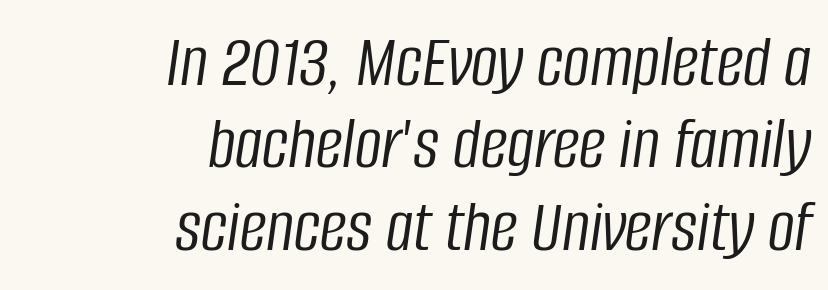
{"italic": "yes", "lean": "right", "slant_degrees": 8, "bold": "no", "weight": "light", "width": "condensed", "stroke_contrast": "low", "x_height": "large", "monospaced": "no", "underline": "no", "align": "right", "line_spacing": "tight", "line_spacing_ratio": 1.1, "letter_spacing": "normal", "letter_spacing_em": 0.0, "glyph_px": 75}
